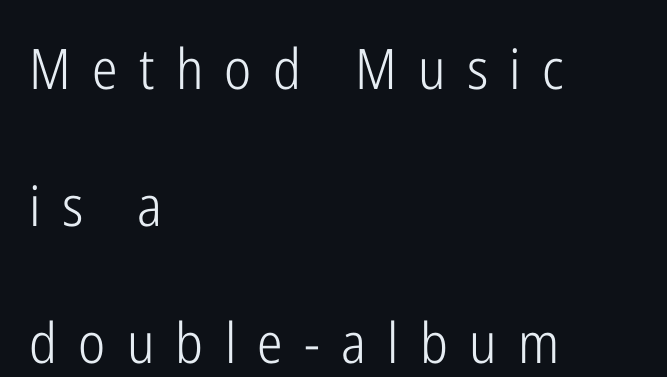
Q: Is the text bold? A: No.
Q: Is the text italic (slanted)? A: No, it is upright.
Q: Is the typeface a serif or a sans-serif typeface? A: Sans-serif.
Q: Is the text underlined? A: No.
Q: How is the paragraph aligned? A: Left-aligned.
Q: Is the spacing between letters normal or unusually wide? A: Unusually wide.
Q: Is the spacing between lines tight, normal or loose? A: Loose.
Q: Width (condensed, normal, or wide)? A: Condensed.
Q: Stroke contrast? A: Low.
Q: x-height? A: Medium.
Q: Monospaced? A: No.
